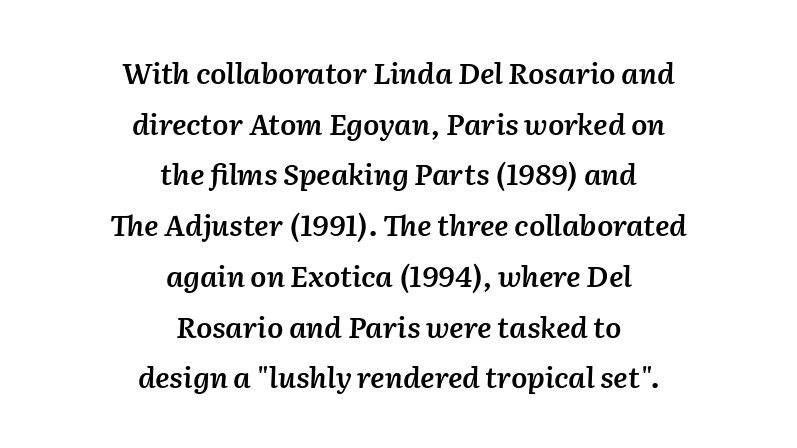
{"italic": "yes", "lean": "right", "slant_degrees": 2, "bold": "semi", "weight": "semibold", "width": "normal", "stroke_contrast": "medium", "x_height": "medium", "monospaced": "no", "underline": "no", "align": "center", "line_spacing_ratio": 1.75, "letter_spacing": "normal", "letter_spacing_em": 0.0, "glyph_px": 29}
